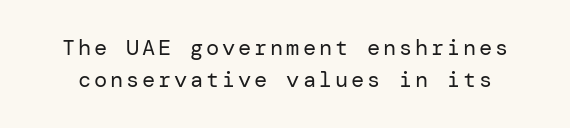
{"italic": "no", "bold": "no", "underline": "no", "line_spacing": "normal", "line_spacing_ratio": 1.47, "glyph_px": 22}
